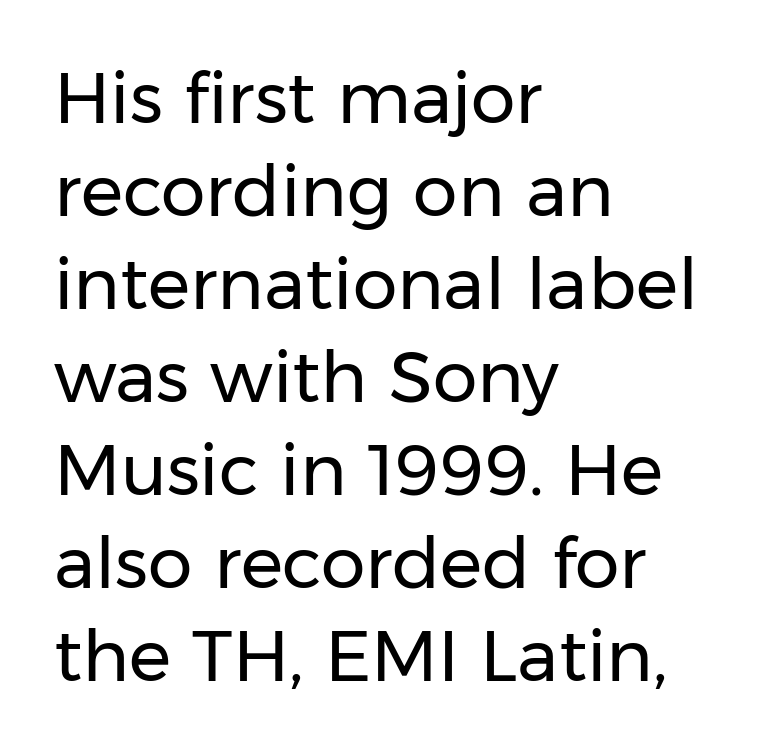
Stroke thickness stays within the range of a standard reading face or lighter. Where is the straight margin? On the left. Does the type have serifs? No, each stem ends abruptly. In terms of leading, this rendering sits right in the middle.
